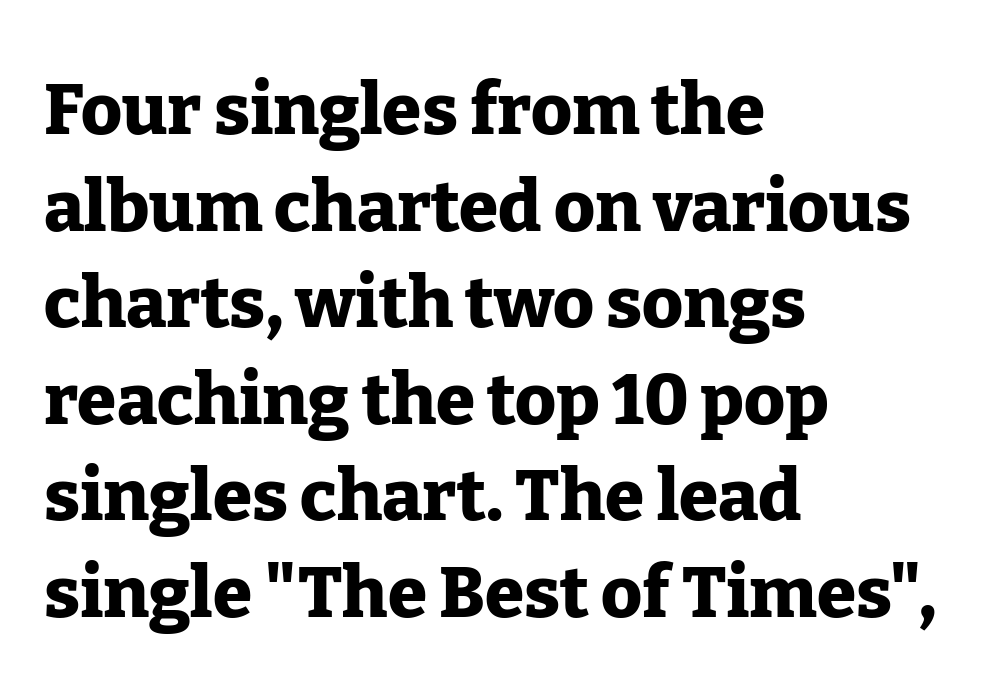
Q: Is the text bold? A: Yes.
Q: Is the text italic (slanted)? A: No, it is upright.
Q: Is the typeface a serif or a sans-serif typeface? A: Serif.
Q: Is the text underlined? A: No.
Q: How is the paragraph aligned? A: Left-aligned.
Q: Is the spacing between letters normal or unusually wide? A: Normal.
Q: Is the spacing between lines tight, normal or loose? A: Normal.
Q: Width (condensed, normal, or wide)? A: Normal.
Q: Stroke contrast? A: Low.
Q: x-height? A: Medium.
Q: Monospaced? A: No.
